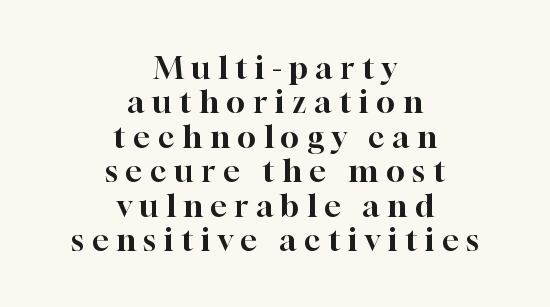
The passage shown is typed in a proportional face where columns would drift. When letters stand straight like this, we call the style roman or upright. The horizontal fit of the characters is loose and conspicuously gappy. Any mark beneath the type? The region is blank. Does the type have serifs? Yes, each stem ends in a small foot. What's the leading like? Squeezed, with rows nearly overlapping.
